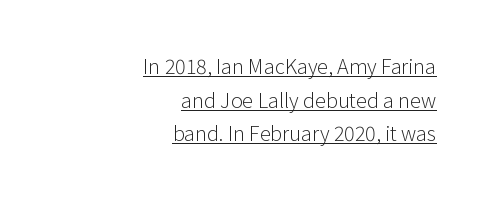
The image shows 20 px text type, upright; set right-aligned, normal line spacing (1.68x), normal letter spacing, underlined.
